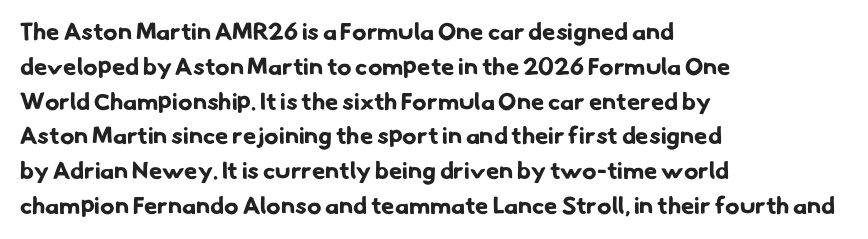
The image shows 24 px bold type; set left-aligned, normal line spacing (1.45x), normal letter spacing, not underlined.
